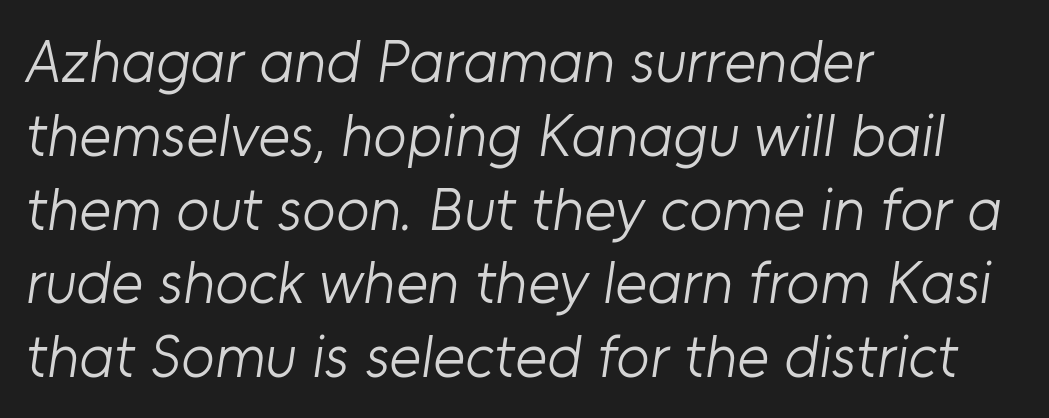
Here the designer chose a conventional face with non-uniform glyph widths. Regarding serifs, this sample does without them. Tracking value appears to be zero — textbook default spacing. These lines stack with their left ends in a neat column. Heaviness? Minimal to ordinary, like unemphasized prose. Lines of text with bare space underneath.
